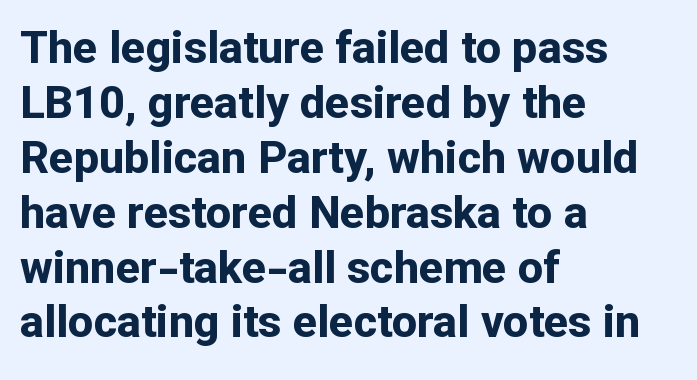
{"serif": "no", "italic": "no", "bold": "yes", "weight": "bold", "width": "normal", "stroke_contrast": "low", "x_height": "medium", "monospaced": "no", "underline": "no", "align": "left", "line_spacing_ratio": 1.22, "letter_spacing": "normal", "letter_spacing_em": 0.0, "glyph_px": 45}
